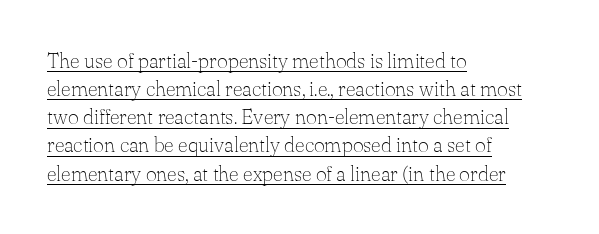
Q: Is the text bold? A: No.
Q: Is the text italic (slanted)? A: No, it is upright.
Q: Is the text underlined? A: Yes.
Q: How is the paragraph aligned? A: Left-aligned.
Q: Is the spacing between letters normal or unusually wide? A: Normal.
Q: Is the spacing between lines tight, normal or loose? A: Normal.
